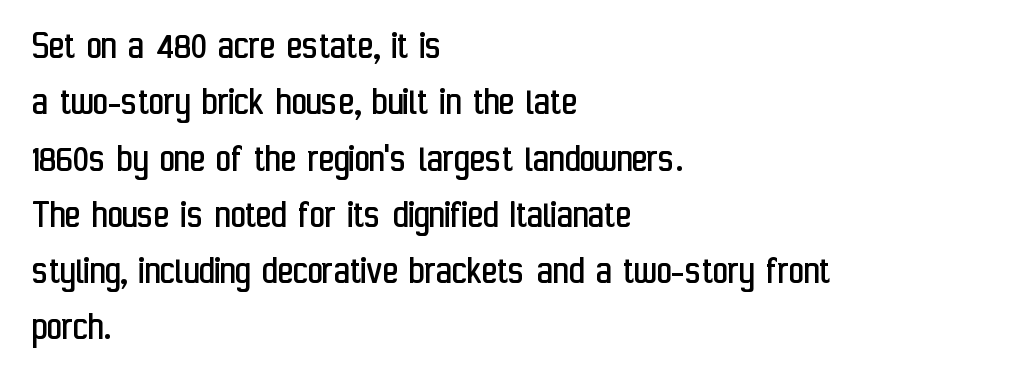
The image shows 42 px regular-weight, condensed sans-serif type, upright; set left-aligned, normal line spacing (1.34x), normal letter spacing, not underlined; low stroke contrast and a medium x-height.
